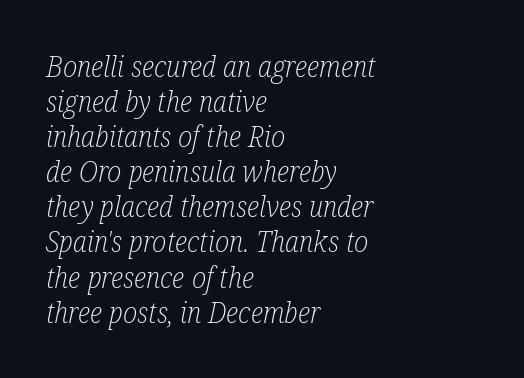
The image shows 29 px light, condensed serif type, italic (leaning right); set left-aligned, line spacing 1.21x, normal letter spacing, not underlined; low stroke contrast and a medium x-height.
